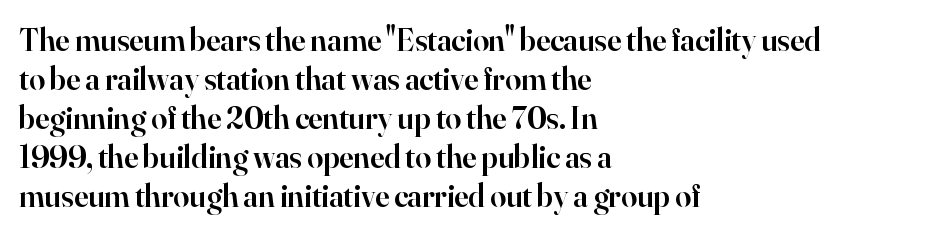
Typographic density is moderately raised because the face is semibold. Is the letter spacing exaggerated? No — it looks like the ordinary default. Think of a printed novel: that variable character pitch is what you see here. The compositor pushed each line to the left boundary. Examine the stroke ends and you'll spot serifs. Only glyphs here, with clear space below each row.
